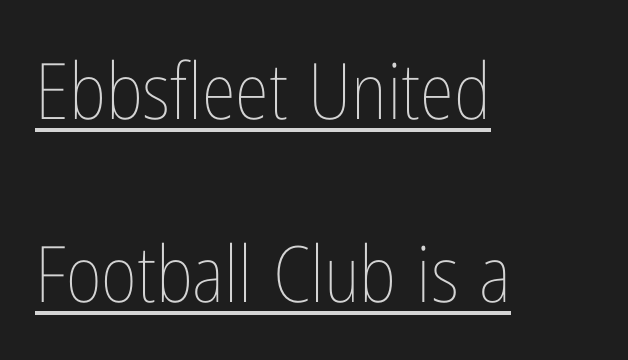
Q: Is the text bold? A: No.
Q: Is the text italic (slanted)? A: No, it is upright.
Q: Is the text underlined? A: Yes.
Q: How is the paragraph aligned? A: Left-aligned.
Q: Is the spacing between letters normal or unusually wide? A: Normal.
Q: Is the spacing between lines tight, normal or loose? A: Loose.
Q: Width (condensed, normal, or wide)? A: Condensed.
Q: Stroke contrast? A: Low.
Q: x-height? A: Medium.
Q: Monospaced? A: No.
